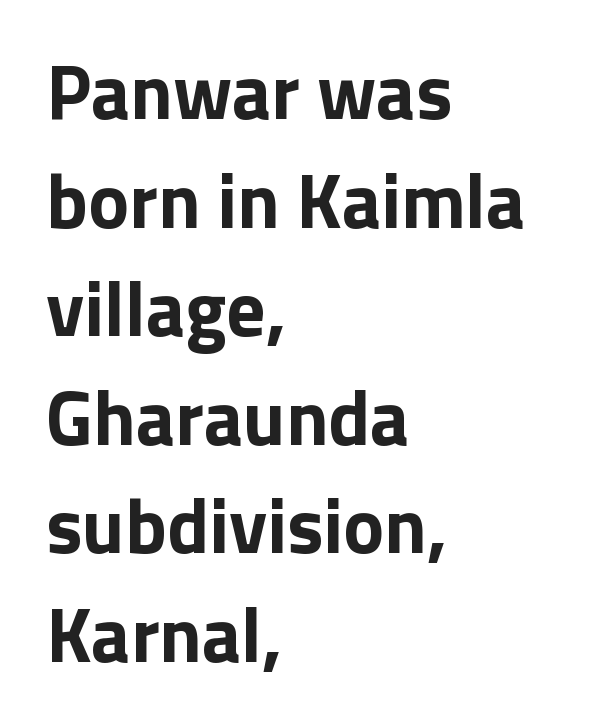
{"serif": "no", "italic": "no", "bold": "yes", "weight": "bold", "width": "normal", "stroke_contrast": "low", "x_height": "medium", "monospaced": "no", "underline": "no", "align": "left", "line_spacing": "normal", "line_spacing_ratio": 1.41, "letter_spacing": "normal", "letter_spacing_em": 0.0, "glyph_px": 77}
